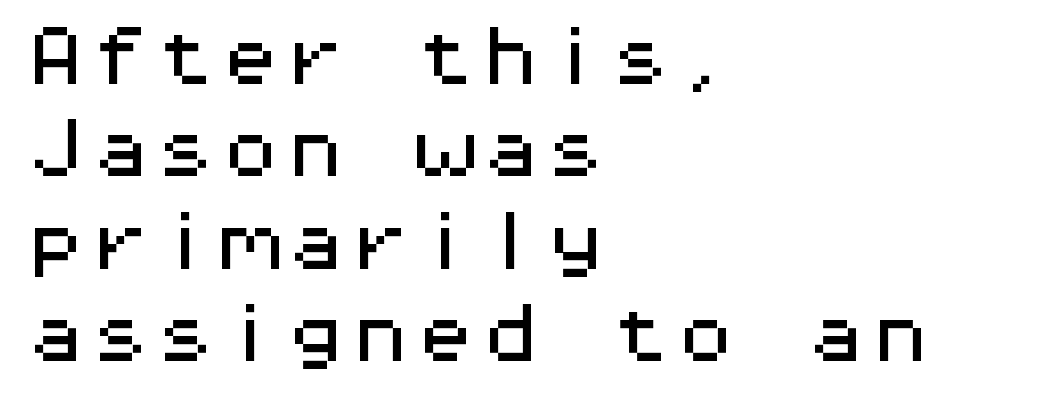
The image shows 65 px wide sans-serif type, upright, monospaced; set left-aligned, normal line spacing (1.42x), normal letter spacing, not underlined; medium stroke contrast and a medium x-height.
